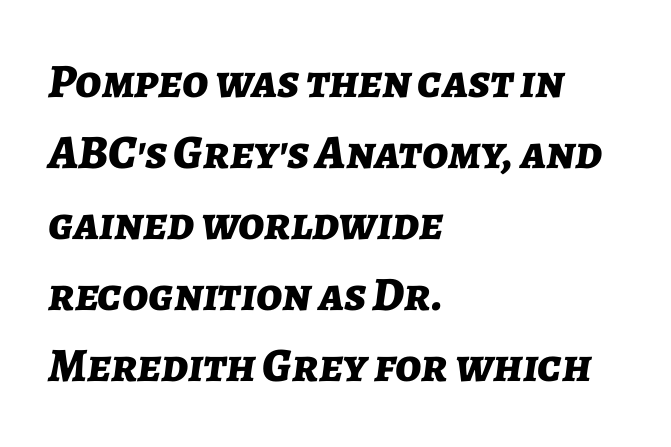
{"italic": "yes", "lean": "right", "slant_degrees": 7, "bold": "yes", "weight": "bold", "width": "normal", "stroke_contrast": "low", "x_height": "medium", "monospaced": "no", "underline": "no", "align": "left", "line_spacing": "normal", "line_spacing_ratio": 1.48, "letter_spacing": "normal", "letter_spacing_em": 0.0, "glyph_px": 48}
